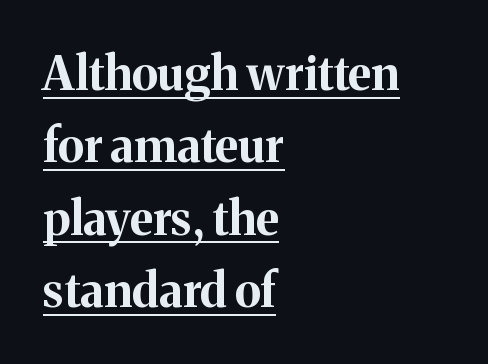
The image shows 47 px bold serif type, upright; set left-aligned, normal line spacing (1.54x), normal letter spacing, underlined; medium stroke contrast and a medium x-height.
